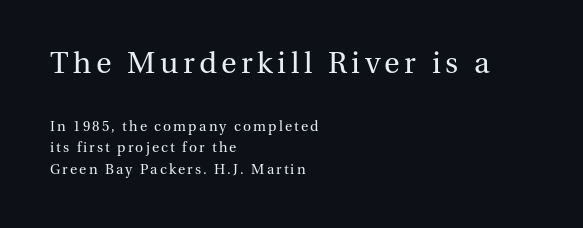
Q: Is the text bold? A: No.
Q: Is the text italic (slanted)? A: No, it is upright.
Q: Is the typeface a serif or a sans-serif typeface? A: Serif.
Q: Is the text underlined? A: No.
Q: How is the paragraph aligned? A: Left-aligned.
Q: Is the spacing between lines tight, normal or loose? A: Normal.
Q: Which block of text is set in a larger size, the first (top) or the second (bottom)? A: The first (top) one.
Q: Width (condensed, normal, or wide)? A: Normal.
Q: Stroke contrast? A: Medium.
Q: x-height? A: Medium.
Q: Monospaced? A: No.
